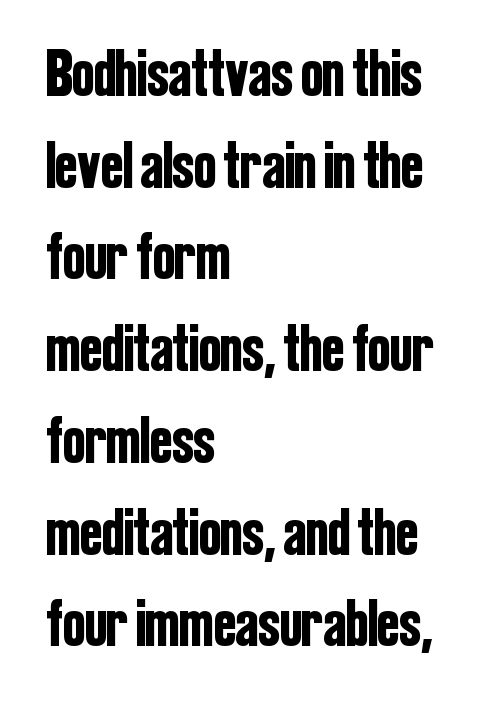
Q: Is the text italic (slanted)? A: No, it is upright.
Q: Is the typeface a serif or a sans-serif typeface? A: Sans-serif.
Q: Is the text underlined? A: No.
Q: How is the paragraph aligned? A: Left-aligned.
Q: Is the spacing between letters normal or unusually wide? A: Normal.
Q: Is the spacing between lines tight, normal or loose? A: Normal.
Q: Width (condensed, normal, or wide)? A: Condensed.
Q: Stroke contrast? A: Low.
Q: x-height? A: Medium.
Q: Monospaced? A: No.
